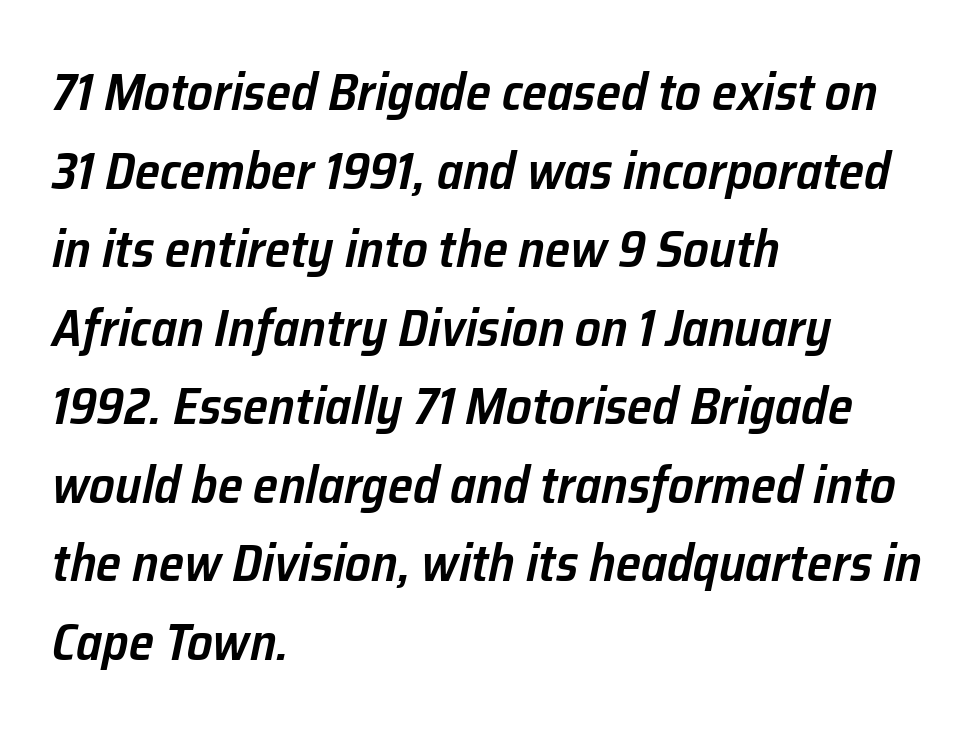
{"italic": "yes", "lean": "right", "slant_degrees": 12, "bold": "semi", "weight": "semibold", "width": "normal", "stroke_contrast": "low", "x_height": "medium", "monospaced": "no", "underline": "no", "align": "left", "line_spacing": "normal", "line_spacing_ratio": 1.54, "letter_spacing": "normal", "letter_spacing_em": 0.0, "glyph_px": 51}
